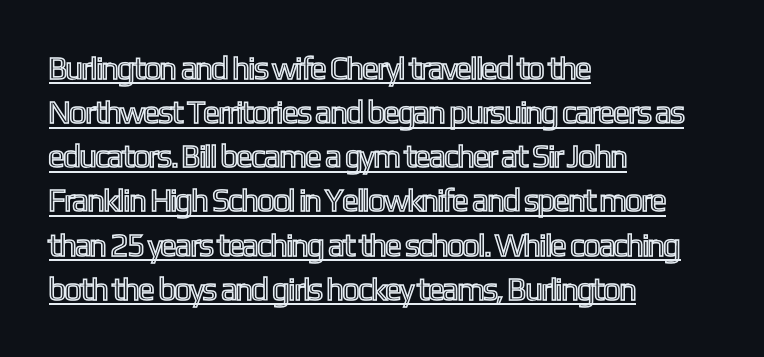
{"italic": "no", "width": "condensed", "x_height": "medium", "monospaced": "no", "underline": "yes", "align": "left", "line_spacing": "normal", "line_spacing_ratio": 1.38, "letter_spacing": "normal", "letter_spacing_em": 0.0, "glyph_px": 32}
